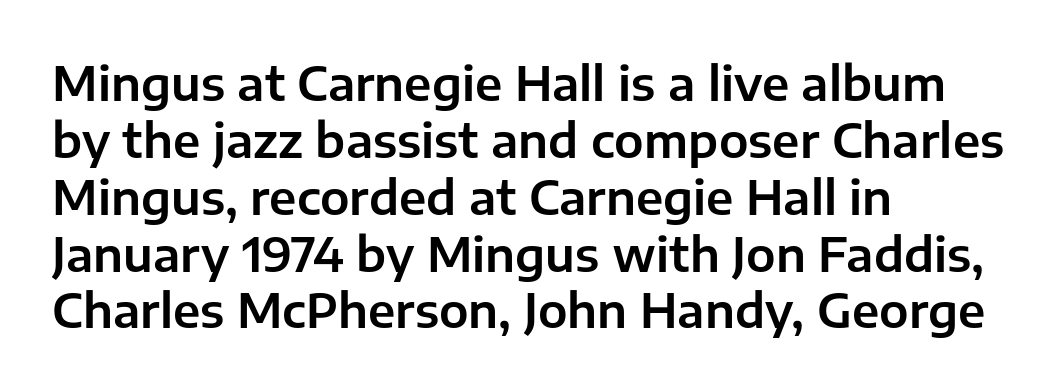
The image shows 47 px sans-serif type, upright; set left-aligned, line spacing 1.21x, normal letter spacing, not underlined; low stroke contrast and a medium x-height.
